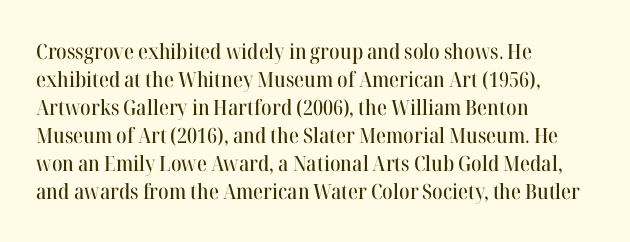
The image shows 21 px text type, upright; set left-aligned, normal line spacing (1.33x), normal letter spacing, not underlined.
